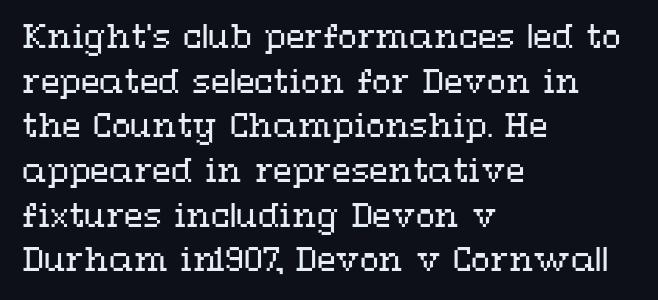
The image shows 31 px regular-weight, wide type, upright; set left-aligned, normal line spacing (1.44x), normal letter spacing, not underlined; medium stroke contrast and a medium x-height.
